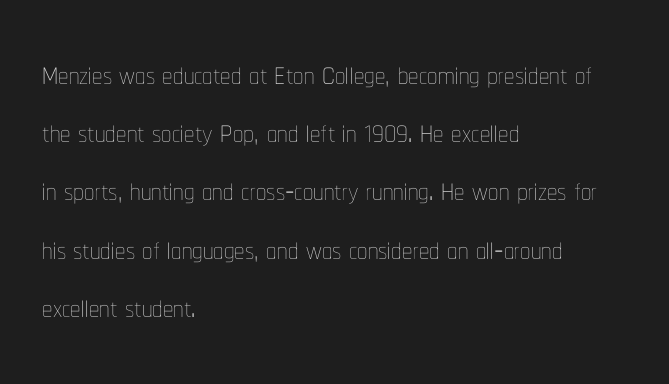
Leading: standard. Summary of weight: not heavy and not bold. Nothing unusual about the tracking: characters are spaced as the font intends. The rendering uses natural spacing where letterforms have individual widths. Typeset ragged right — the left edge is the straight one. The baseline area is clear.
